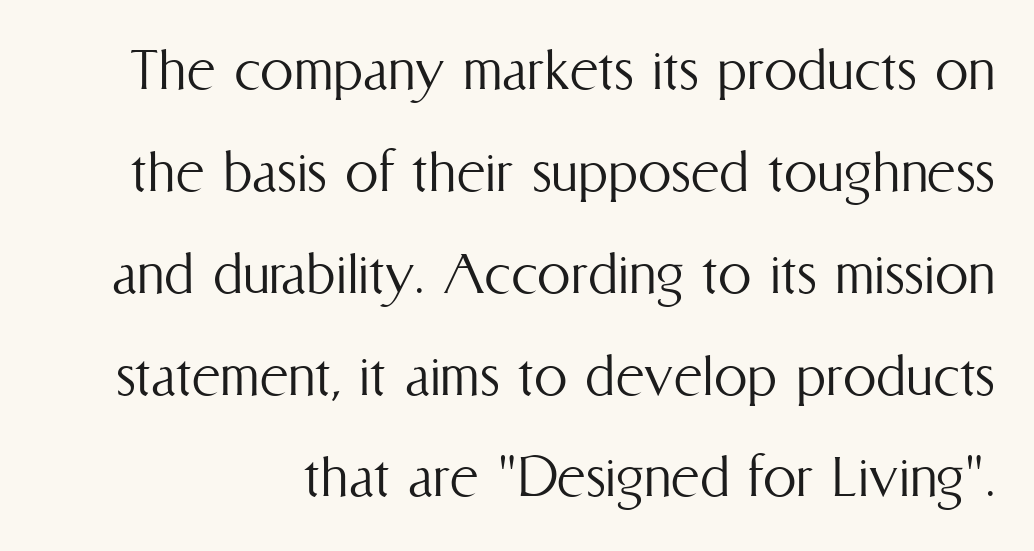
Q: Is the text bold? A: No.
Q: Is the text italic (slanted)? A: No, it is upright.
Q: Is the text underlined? A: No.
Q: Is the spacing between letters normal or unusually wide? A: Normal.
Q: Is the spacing between lines tight, normal or loose? A: Normal.
Q: Width (condensed, normal, or wide)? A: Condensed.
Q: Stroke contrast? A: Medium.
Q: x-height? A: Medium.
Q: Monospaced? A: No.
